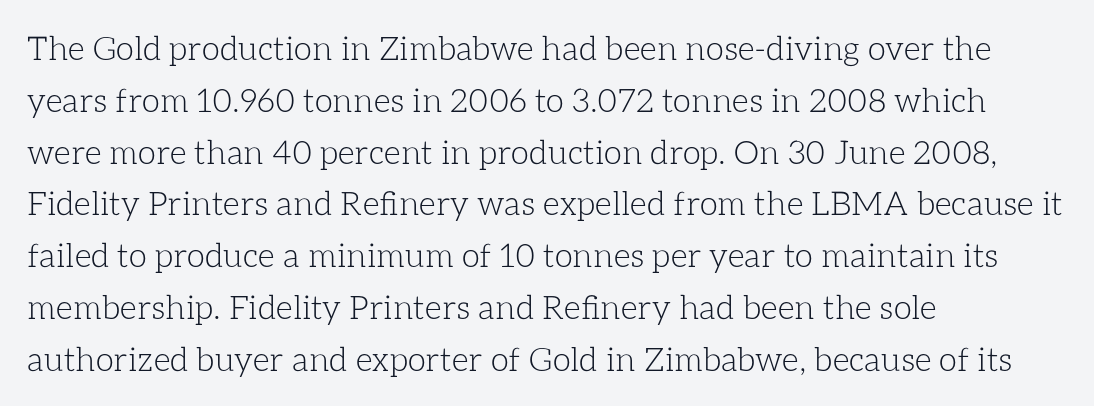
{"italic": "no", "bold": "no", "weight": "light", "width": "normal", "stroke_contrast": "low", "x_height": "medium", "monospaced": "no", "underline": "no", "align": "left", "line_spacing": "normal", "line_spacing_ratio": 1.57, "letter_spacing": "normal", "letter_spacing_em": 0.0, "glyph_px": 33}
